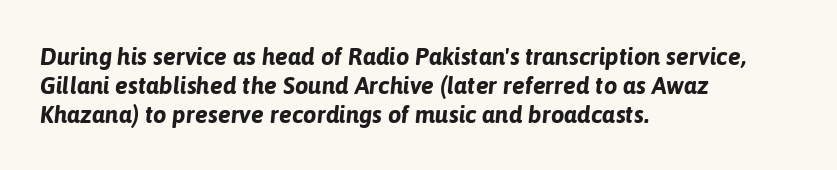
{"italic": "yes", "lean": "right", "slant_degrees": 6, "bold": "yes", "underline": "no", "align": "left", "line_spacing_ratio": 1.21, "letter_spacing": "normal", "letter_spacing_em": 0.0, "glyph_px": 24}
